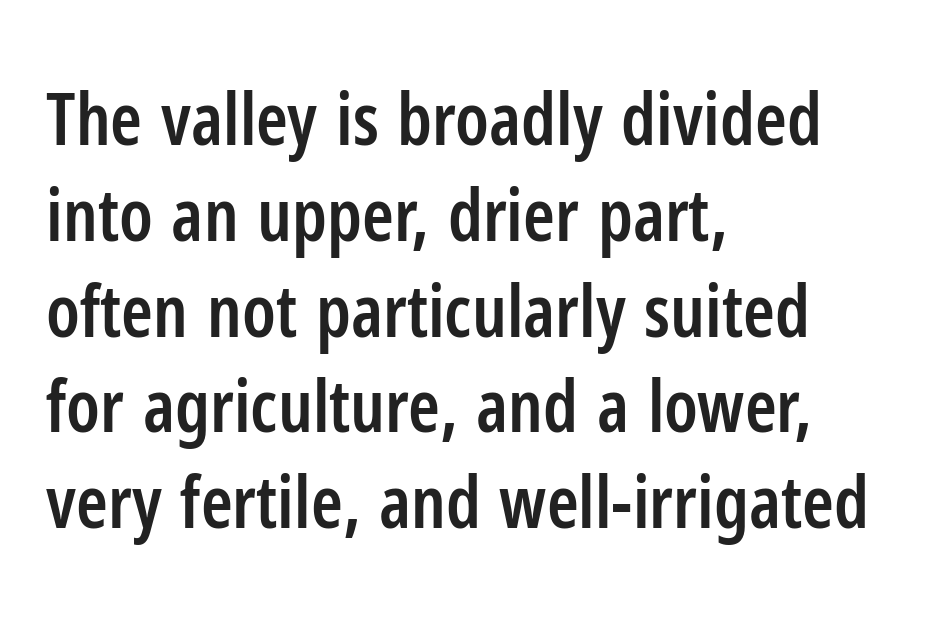
Q: Is the text bold? A: Semi-bold.
Q: Is the text italic (slanted)? A: No, it is upright.
Q: Is the typeface a serif or a sans-serif typeface? A: Sans-serif.
Q: Is the text underlined? A: No.
Q: How is the paragraph aligned? A: Left-aligned.
Q: Is the spacing between letters normal or unusually wide? A: Normal.
Q: Is the spacing between lines tight, normal or loose? A: Normal.
Q: Width (condensed, normal, or wide)? A: Condensed.
Q: Stroke contrast? A: Low.
Q: x-height? A: Medium.
Q: Monospaced? A: No.
